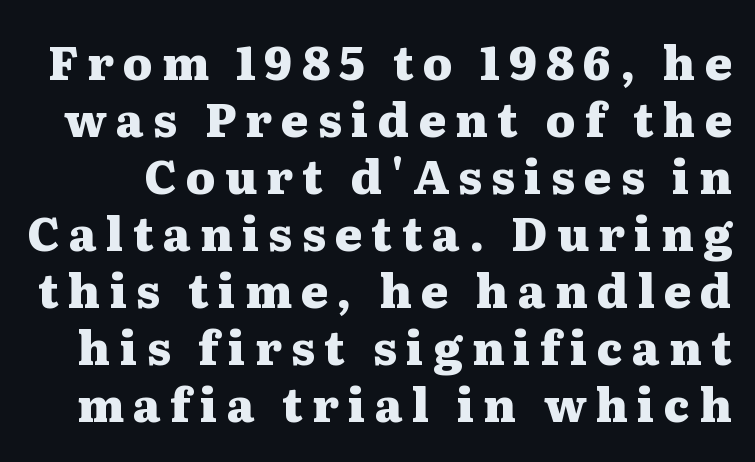
{"serif": "yes", "italic": "no", "bold": "yes", "weight": "heavy", "width": "wide", "stroke_contrast": "medium", "x_height": "medium", "monospaced": "no", "underline": "no", "line_spacing_ratio": 1.24, "letter_spacing": "wide", "letter_spacing_em": 0.2, "glyph_px": 46}
